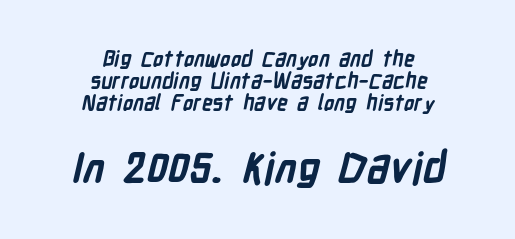
This rendering leaves character spacing at its baseline value. Do the characters align in a grid? No, the font is proportional. Lines of text with bare space underneath. The type family on display is of the sans-serif kind. Strong, thick strokes mark this as bold type. Visually, the bottom section dominates because its glyphs are scaled up.
